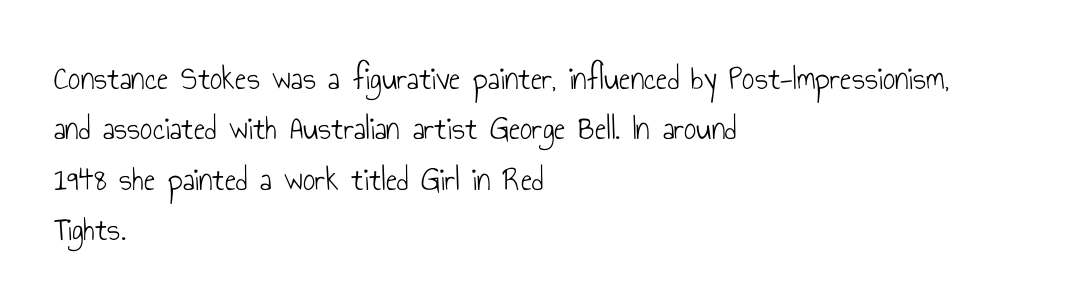
{"serif": "no", "italic": "no", "bold": "no", "weight": "light", "width": "condensed", "stroke_contrast": "low", "x_height": "small", "monospaced": "no", "underline": "no", "align": "left", "line_spacing": "normal", "line_spacing_ratio": 1.48, "letter_spacing": "normal", "letter_spacing_em": 0.0, "glyph_px": 34}
